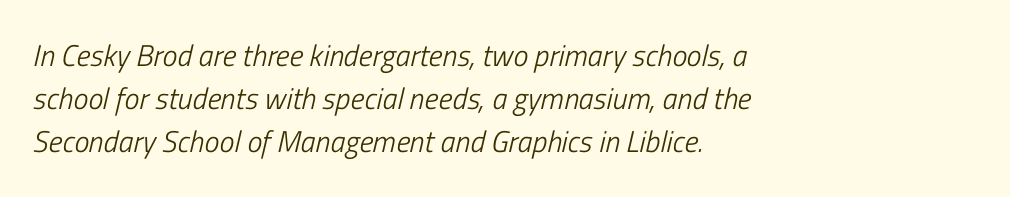
The ragged edge is on the right, which tells us the setting is flush left. The lettering tilts uniformly, giving the passage an italic look. Leading matches the norm, producing a regular column. Clear beneath every line of the passage. Proportional: the letters do not fall into vertical columns.
